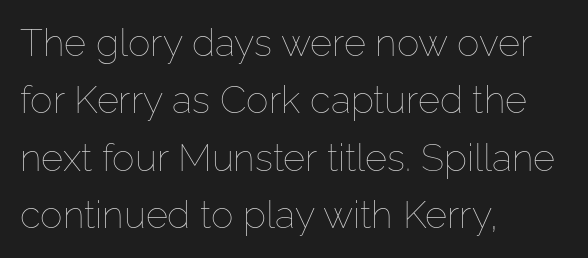
{"italic": "no", "bold": "no", "weight": "thin", "width": "normal", "stroke_contrast": "low", "x_height": "medium", "monospaced": "no", "underline": "no", "align": "left", "line_spacing": "normal", "line_spacing_ratio": 1.51, "letter_spacing": "normal", "letter_spacing_em": 0.0, "glyph_px": 38}
